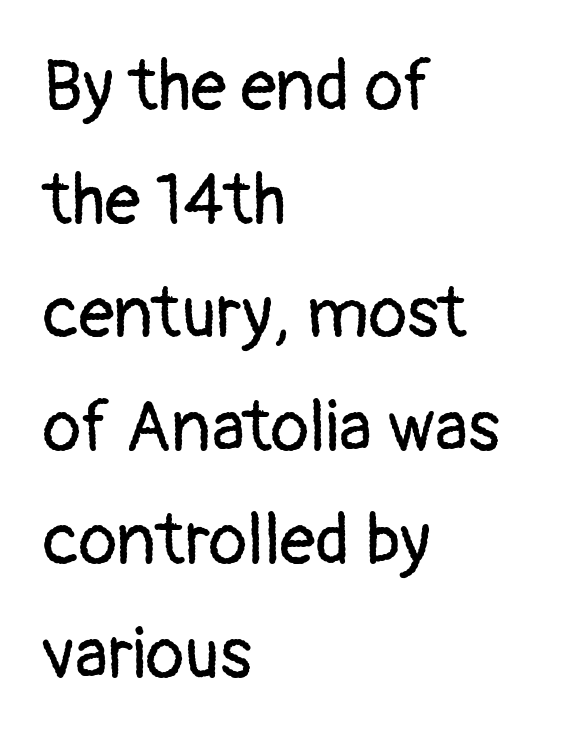
Stroke terminals: plain, sans-serif. The lettering stays uniformly vertical, giving the passage a roman look. Nobody touched the tracking dial on this one. The paragraph has a hard left edge and a soft right edge. Stroke mass is kept to a normal reading level or below.
